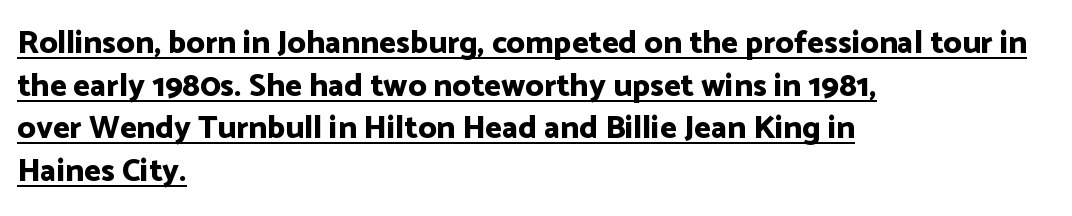
{"serif": "no", "italic": "no", "bold": "yes", "weight": "bold", "width": "normal", "stroke_contrast": "low", "x_height": "medium", "monospaced": "no", "underline": "yes", "align": "left", "line_spacing": "normal", "line_spacing_ratio": 1.33, "letter_spacing": "normal", "letter_spacing_em": 0.0, "glyph_px": 32}
